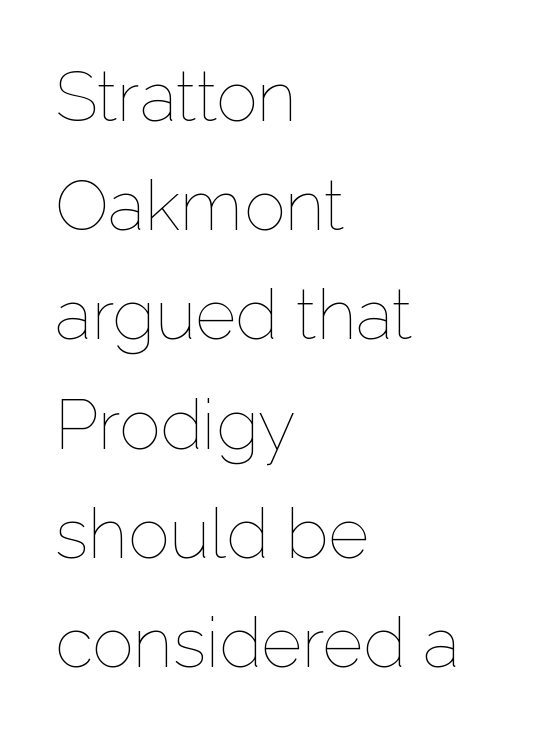
The image shows 70 px thin type, upright; set left-aligned, normal line spacing (1.56x), normal letter spacing, not underlined; low stroke contrast and a medium x-height.
